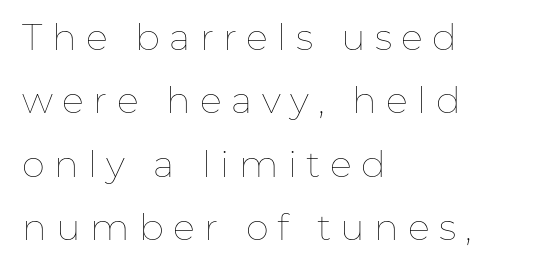
Q: Is the text bold? A: No.
Q: Is the text italic (slanted)? A: No, it is upright.
Q: Is the text underlined? A: No.
Q: How is the paragraph aligned? A: Left-aligned.
Q: Is the spacing between letters normal or unusually wide? A: Unusually wide.
Q: Width (condensed, normal, or wide)? A: Normal.
Q: Stroke contrast? A: Low.
Q: x-height? A: Medium.
Q: Monospaced? A: No.
